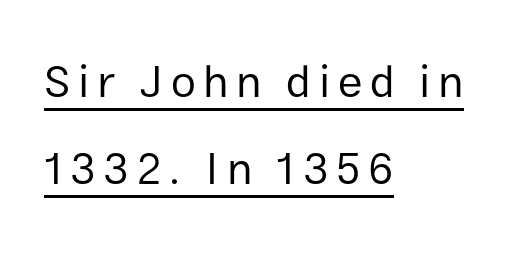
{"serif": "no", "italic": "no", "bold": "no", "weight": "regular", "width": "normal", "stroke_contrast": "low", "x_height": "medium", "monospaced": "no", "underline": "yes", "align": "left", "line_spacing": "loose", "line_spacing_ratio": 1.93, "glyph_px": 45}
